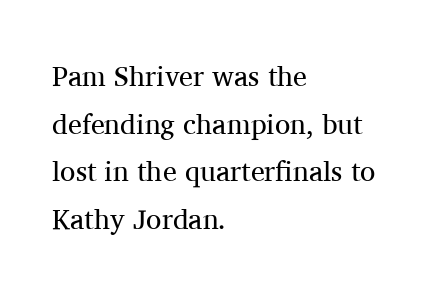
The image shows 28 px regular-weight serif type, upright; set left-aligned, normal line spacing (1.7x), normal letter spacing, not underlined; medium stroke contrast and a medium x-height.
